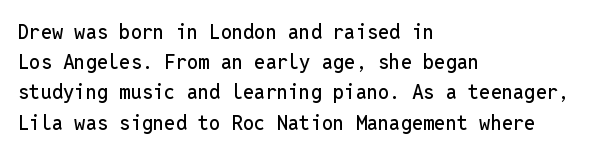
Words float on clear page, feet unadorned. Quick note: not italic, upright. Is there much room between lines? A standard amount, neither cramped nor airy. This sample is left-justified, so line endings fall wherever the words run out. Between one letter and the next there's only the usual sliver of space.
